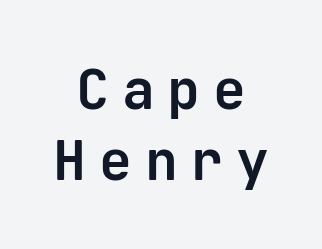
Q: Is the text bold? A: Yes.
Q: Is the text italic (slanted)? A: No, it is upright.
Q: Is the typeface a serif or a sans-serif typeface? A: Sans-serif.
Q: Is the text underlined? A: No.
Q: How is the paragraph aligned? A: Centered.
Q: Is the spacing between letters normal or unusually wide? A: Unusually wide.
Q: Is the spacing between lines tight, normal or loose? A: Normal.
Q: Width (condensed, normal, or wide)? A: Normal.
Q: Stroke contrast? A: Low.
Q: x-height? A: Medium.
Q: Monospaced? A: Yes.
